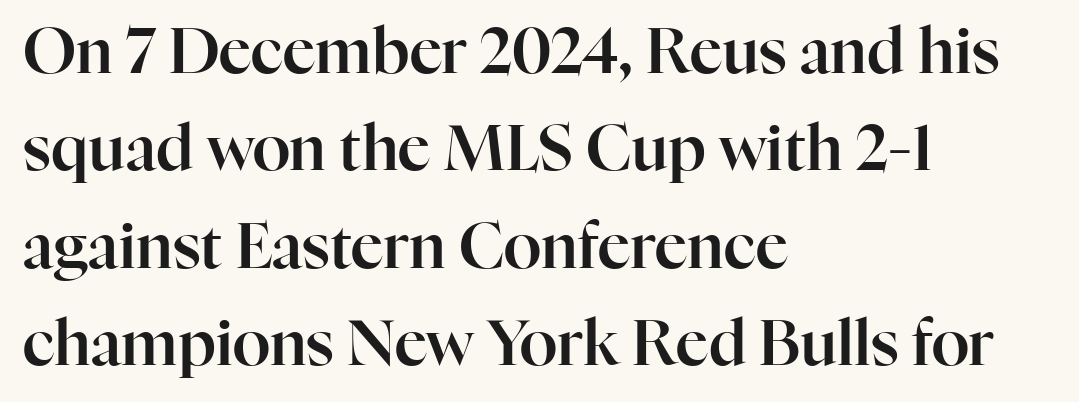
Note the varied advance widths — an 'i' is clearly narrower than an 'm'. The passage shown is not underscored anywhere. Normally led — the rows are evenly, conventionally spaced. A typesetter would call this zero additional tracking.
